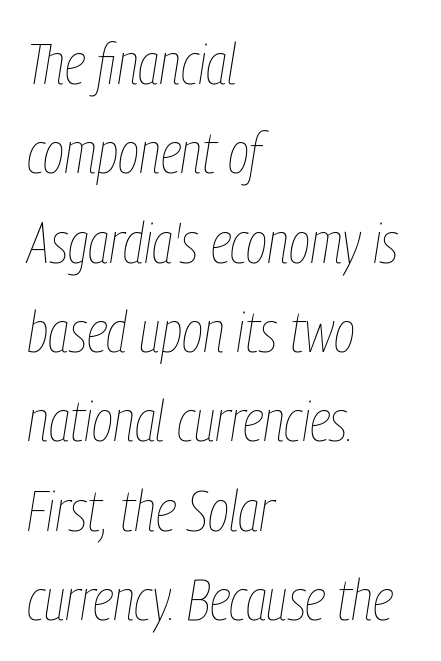
The image shows 58 px thin, condensed type, italic (leaning right); set left-aligned, normal line spacing (1.54x), normal letter spacing, not underlined; low stroke contrast and a medium x-height.
